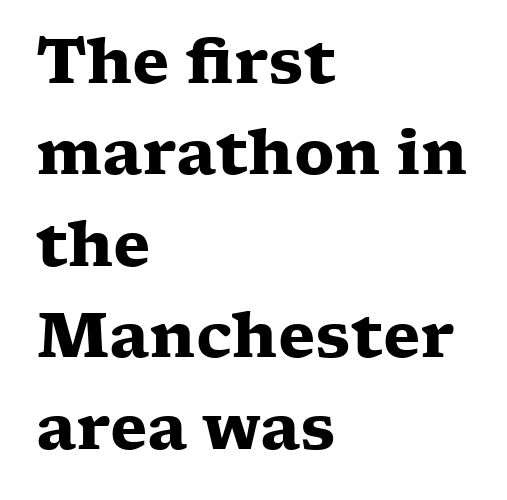
The image shows 61 px heavy, wide serif type, upright; set left-aligned, normal line spacing (1.5x), normal letter spacing, not underlined; low stroke contrast and a medium x-height.
